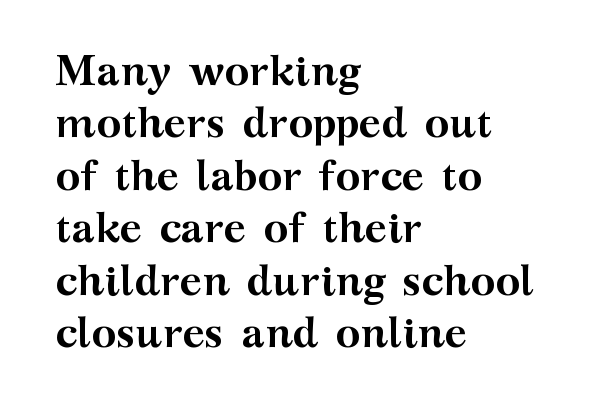
Looks like regular typesetting: each glyph gets only the width it needs. The space directly below the letters is spotless. Quick note: interline space is typical. What stands out about the letter spacing? Nothing — it is the standard amount. These words are printed bold, with thick strokes throughout.
